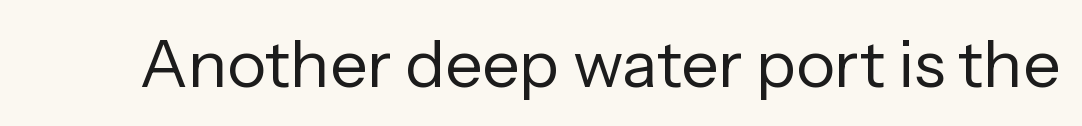
Q: Is the text bold? A: No.
Q: Is the text italic (slanted)? A: No, it is upright.
Q: Is the typeface a serif or a sans-serif typeface? A: Sans-serif.
Q: Is the text underlined? A: No.
Q: Is the spacing between letters normal or unusually wide? A: Normal.
Q: Width (condensed, normal, or wide)? A: Normal.
Q: Stroke contrast? A: Low.
Q: x-height? A: Medium.
Q: Monospaced? A: No.
